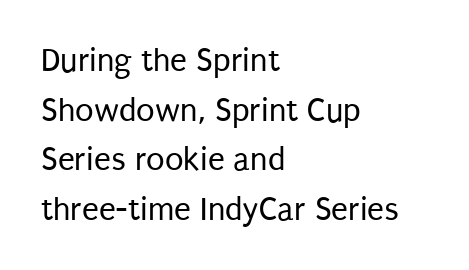
Summary of weight: not heavy and not bold. Letter spacing: default. Every row of glyphs begins at an identical x-position on the left. The face used here is proportionally spaced, like ordinary book or web type. Unlike italic type, these characters show no tilt at all.
